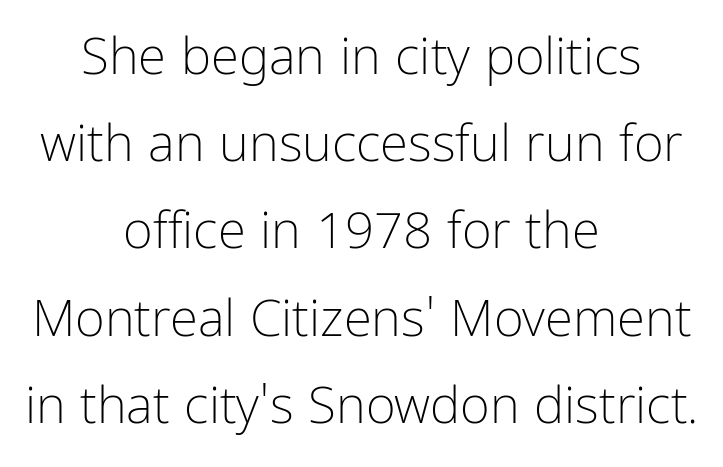
Q: Is the text bold? A: No.
Q: Is the text italic (slanted)? A: No, it is upright.
Q: Is the typeface a serif or a sans-serif typeface? A: Sans-serif.
Q: Is the text underlined? A: No.
Q: How is the paragraph aligned? A: Centered.
Q: Is the spacing between letters normal or unusually wide? A: Normal.
Q: Width (condensed, normal, or wide)? A: Condensed.
Q: Stroke contrast? A: Low.
Q: x-height? A: Medium.
Q: Monospaced? A: No.
